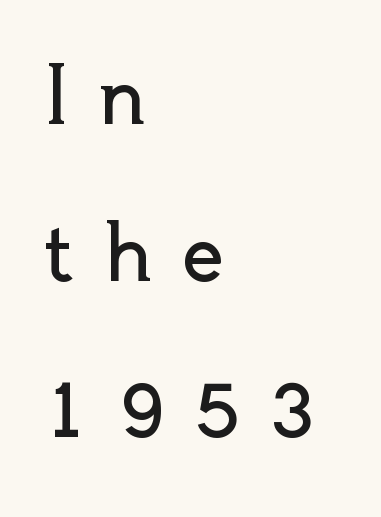
{"serif": "no", "italic": "no", "bold": "no", "weight": "regular", "width": "normal", "x_height": "small", "monospaced": "no", "underline": "no", "align": "left", "line_spacing": "loose", "line_spacing_ratio": 2.06, "letter_spacing": "wide", "letter_spacing_em": 0.39, "glyph_px": 76}
